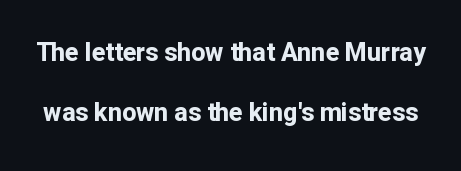
The image shows 25 px bold type, upright; set loose line spacing (2.41x), normal letter spacing, not underlined.
